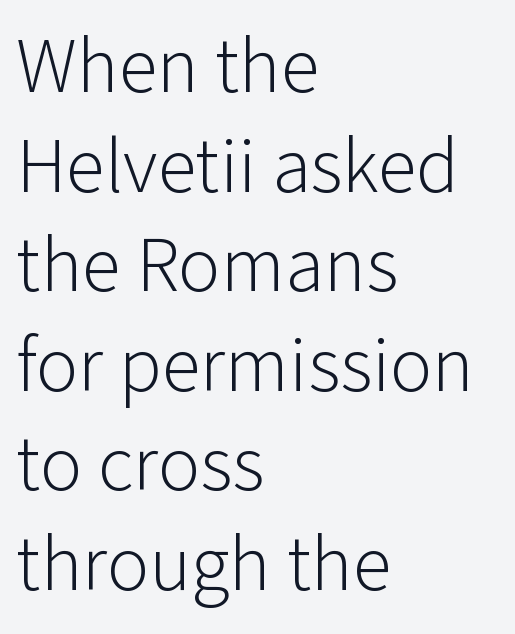
Q: Is the text bold? A: No.
Q: Is the text italic (slanted)? A: No, it is upright.
Q: Is the typeface a serif or a sans-serif typeface? A: Sans-serif.
Q: Is the text underlined? A: No.
Q: How is the paragraph aligned? A: Left-aligned.
Q: Is the spacing between letters normal or unusually wide? A: Normal.
Q: Is the spacing between lines tight, normal or loose? A: Normal.
Q: Width (condensed, normal, or wide)? A: Normal.
Q: Stroke contrast? A: Low.
Q: x-height? A: Medium.
Q: Monospaced? A: No.
